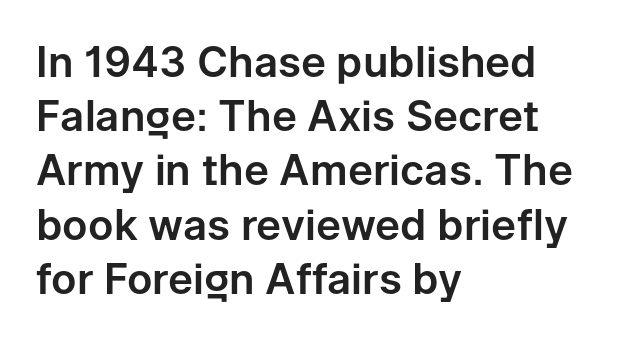
Q: Is the text italic (slanted)? A: No, it is upright.
Q: Is the typeface a serif or a sans-serif typeface? A: Sans-serif.
Q: Is the text underlined? A: No.
Q: How is the paragraph aligned? A: Left-aligned.
Q: Is the spacing between letters normal or unusually wide? A: Normal.
Q: Is the spacing between lines tight, normal or loose? A: Normal.
Q: Width (condensed, normal, or wide)? A: Normal.
Q: Stroke contrast? A: Low.
Q: x-height? A: Medium.
Q: Monospaced? A: No.
